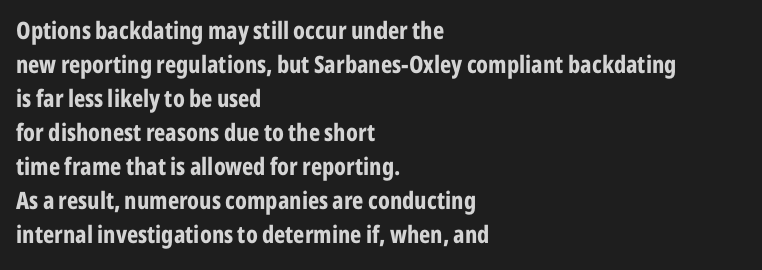
The passage shown stacks its lines at a standard gap. These lines keep a tight, regular rhythm from letter to letter. Descenders hang freely into open space. The sample has been set heavy, in full bold. Leftover space on each line is placed entirely after the last word. Nope, not italic — everything's standing straight.
